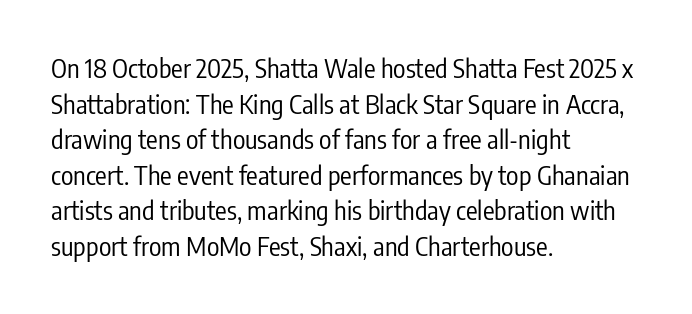
The image shows 26 px text type, upright; set left-aligned, normal line spacing (1.37x), normal letter spacing, not underlined.
